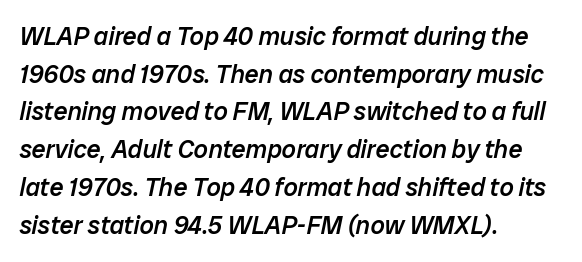
Q: Is the text bold? A: Semi-bold.
Q: Is the text italic (slanted)? A: Yes, it leans right by about 12 degrees.
Q: Is the text underlined? A: No.
Q: How is the paragraph aligned? A: Left-aligned.
Q: Is the spacing between letters normal or unusually wide? A: Normal.
Q: Is the spacing between lines tight, normal or loose? A: Normal.
